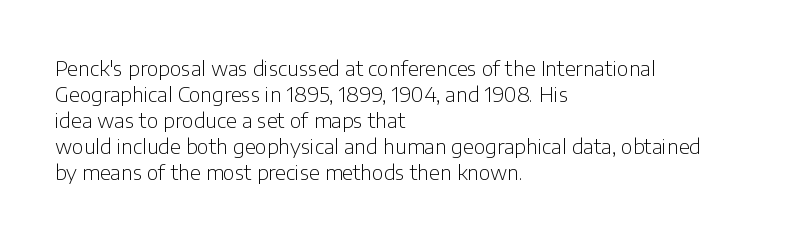
The image shows 20 px text type, upright; set left-aligned, normal line spacing (1.3x), normal letter spacing, not underlined.
